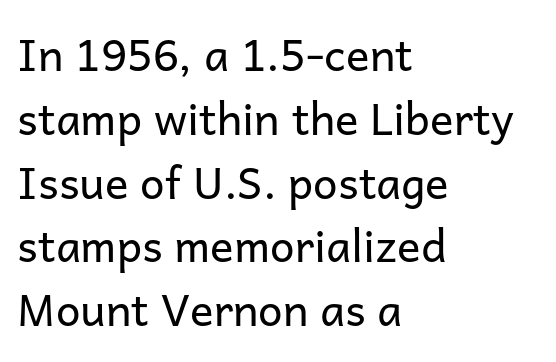
Q: Is the text bold? A: No.
Q: Is the text italic (slanted)? A: No, it is upright.
Q: Is the typeface a serif or a sans-serif typeface? A: Sans-serif.
Q: Is the text underlined? A: No.
Q: How is the paragraph aligned? A: Left-aligned.
Q: Is the spacing between letters normal or unusually wide? A: Normal.
Q: Is the spacing between lines tight, normal or loose? A: Normal.
Q: Width (condensed, normal, or wide)? A: Normal.
Q: Stroke contrast? A: Low.
Q: x-height? A: Medium.
Q: Monospaced? A: No.
